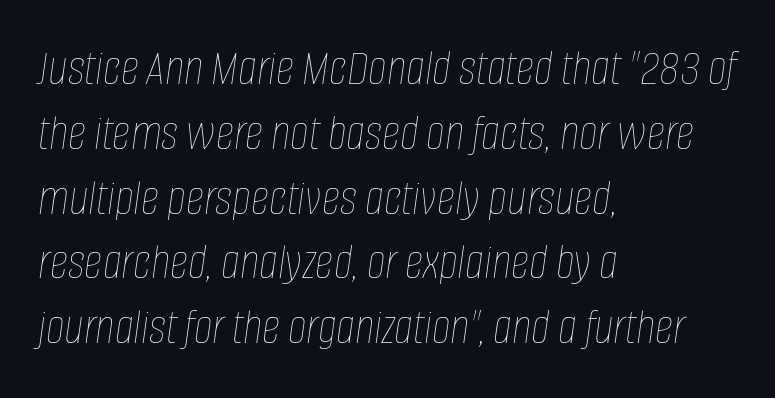
{"italic": "yes", "lean": "right", "slant_degrees": 8, "bold": "no", "weight": "thin", "width": "condensed", "stroke_contrast": "low", "x_height": "large", "monospaced": "no", "underline": "no", "align": "left", "line_spacing": "normal", "line_spacing_ratio": 1.27, "letter_spacing": "normal", "letter_spacing_em": 0.0, "glyph_px": 51}
